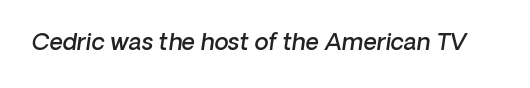
{"italic": "yes", "lean": "right", "slant_degrees": 8, "bold": "semi", "underline": "no", "letter_spacing": "normal", "letter_spacing_em": 0.0, "glyph_px": 23}
